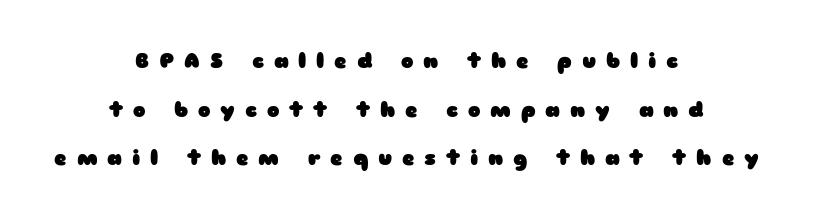
The image shows 21 px bold type, upright; set centered, loose line spacing (2.31x), unusually wide letter spacing (+0.47 em), not underlined.
